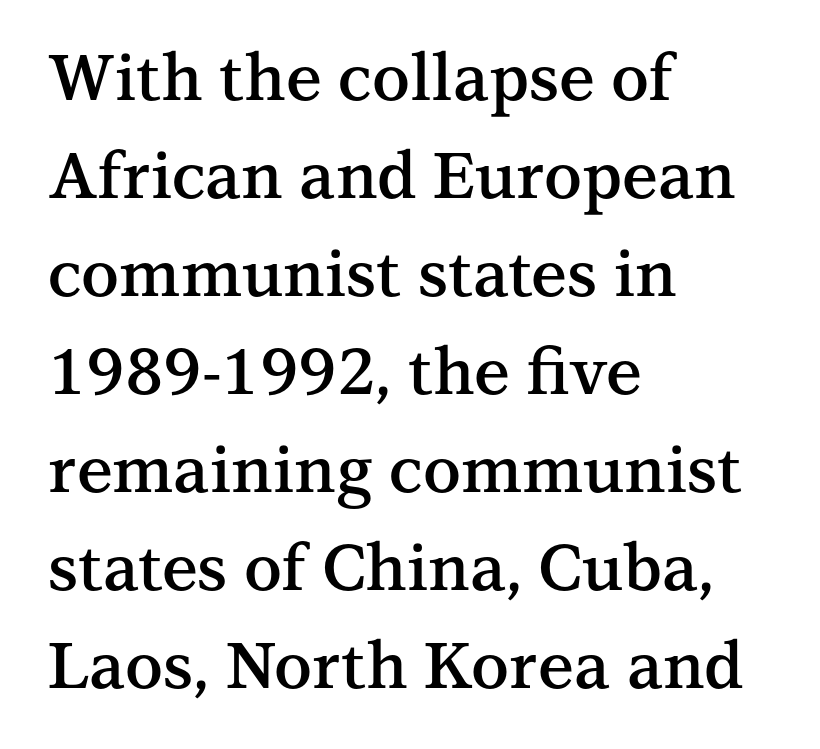
Between one letter and the next there's only the usual sliver of space. This is the in-between weight designers call semibold or demi. Every character sits straight up, as roman type does. The ragged edge is on the right, which tells us the setting is flush left. The specimen omits any rule beneath the text block's lines. Are there feet on the stems? There are — it's a serif.
